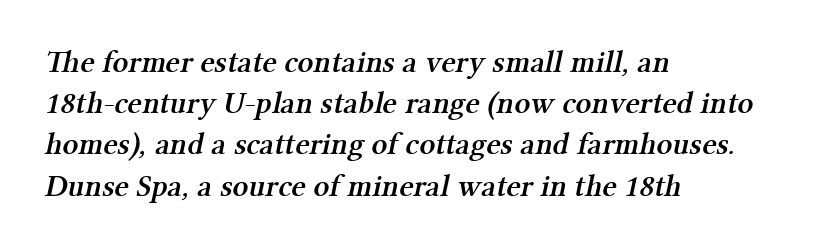
These lines stack with their left ends in a neat column. Does the type have serifs? Yes, each stem ends in a small foot. The letters advance in unequal steps, a hallmark of proportional type. Students, observe: this is what conventionally led text looks like. Strokes here are thickened, but only to semibold level. What stands out about the letter spacing? Nothing — it is the standard amount.
